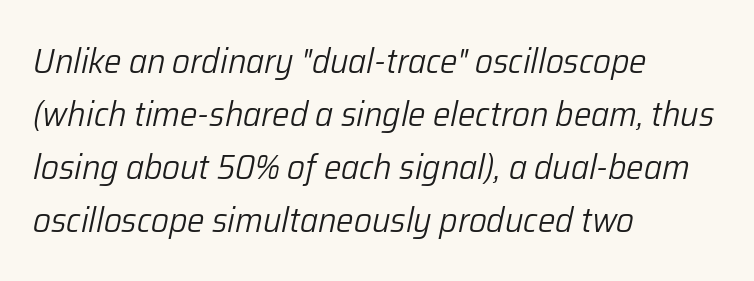
Horizontal alignment here is leftward, the default for most running prose. Nobody drew a line under any word here. A typesetter would call this leading conventional body-copy spacing. Vertical stems look standard width or narrower in stroke. Words appear dense and cohesive because spacing is normal. The glyphs look as if they've been sheared to an angle.
